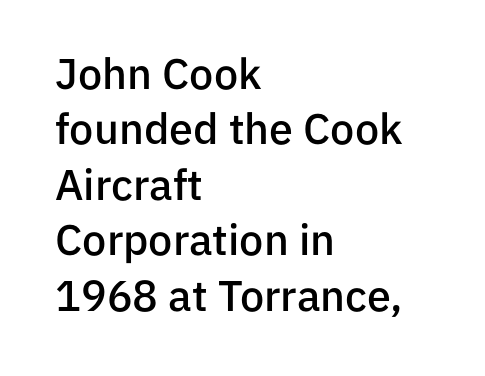
Descenders are the only things crossing below the line. Regular leading. This sample uses an upright cut, with every glyph sitting square on the baseline. The rendering anchors every line to the left-hand side. The glyphs in this specimen are sans serif. I'd describe the lettering as semibold — firm but not a full bold.
